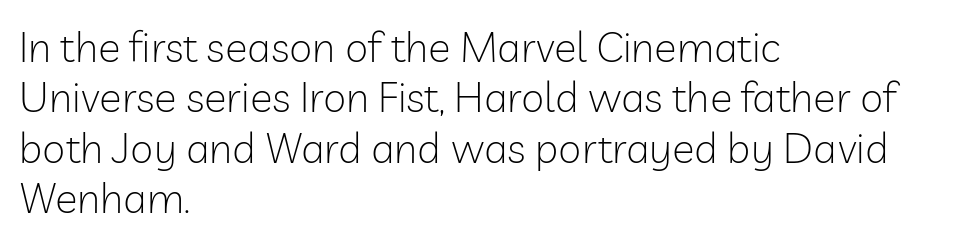
The image shows 42 px light sans-serif type, upright; set left-aligned, line spacing 1.2x, normal letter spacing, not underlined; low stroke contrast and a medium x-height.
